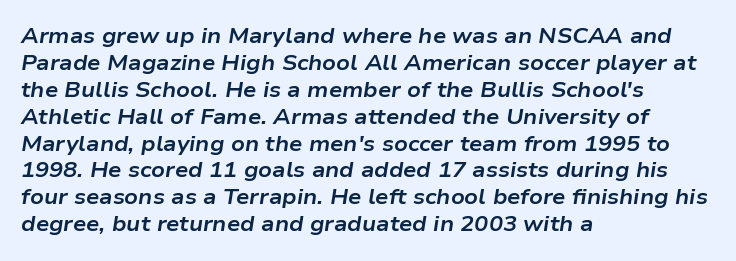
Q: Is the text bold? A: Yes.
Q: Is the text italic (slanted)? A: Yes, it leans right by about 9 degrees.
Q: Is the text underlined? A: No.
Q: How is the paragraph aligned? A: Left-aligned.
Q: Is the spacing between letters normal or unusually wide? A: Normal.
Q: Is the spacing between lines tight, normal or loose? A: Normal.
